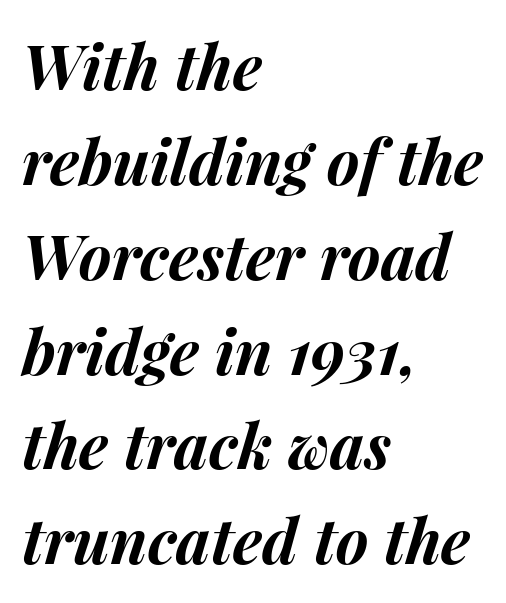
Does the lettering tilt? It does — this is italic. The glyphs are unaccompanied by any horizontal stroke below them. This sample has the flowing, uneven cadence of proportional lettering. Does the copy run flush right? No — it runs flush left.
